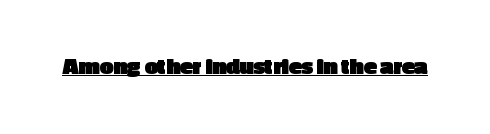
The image shows 24 px bold type, upright; set normal letter spacing, underlined.
